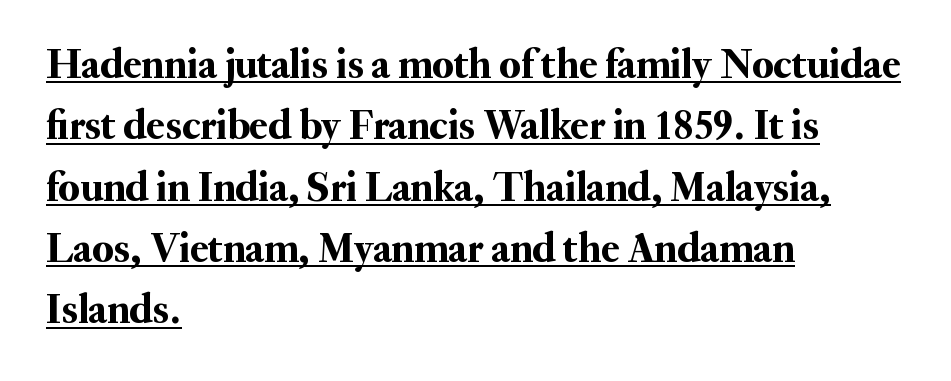
The image shows 42 px serif type, upright; set left-aligned, normal line spacing (1.46x), normal letter spacing, underlined; medium stroke contrast and a small x-height.
